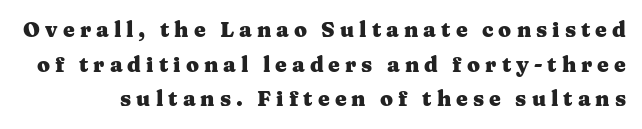
The strip under each line holds only bare page. Regular leading. Emphasis by weight is at full strength: bold. The passage shown has open, widely tracked lettering throughout. Ascenders rise straight up at ninety degrees.
